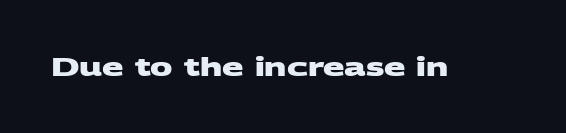
The baseline area is clear. The face used here is rendered with its standard letterfit. The face used here has the dense, thick strokes of a bold.
